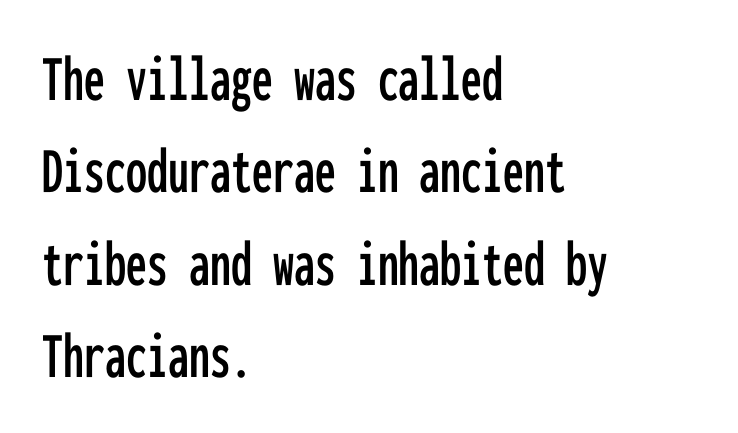
Q: Is the text italic (slanted)? A: No, it is upright.
Q: Is the typeface a serif or a sans-serif typeface? A: Sans-serif.
Q: Is the text underlined? A: No.
Q: How is the paragraph aligned? A: Left-aligned.
Q: Is the spacing between letters normal or unusually wide? A: Normal.
Q: Is the spacing between lines tight, normal or loose? A: Normal.
Q: Width (condensed, normal, or wide)? A: Condensed.
Q: Stroke contrast? A: Low.
Q: x-height? A: Medium.
Q: Monospaced? A: Yes.
